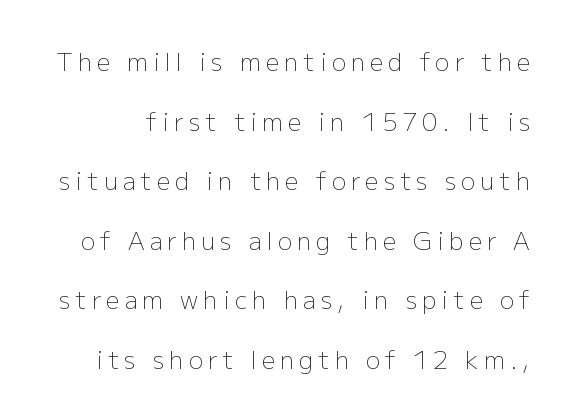
{"italic": "no", "bold": "no", "underline": "no", "line_spacing": "loose", "line_spacing_ratio": 2.48, "letter_spacing": "wide", "letter_spacing_em": 0.21, "glyph_px": 24}
